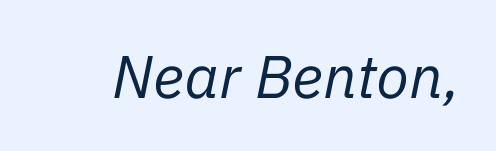
{"italic": "yes", "lean": "right", "slant_degrees": 11, "bold": "no", "weight": "regular", "width": "normal", "stroke_contrast": "low", "x_height": "medium", "monospaced": "no", "underline": "no", "letter_spacing": "normal", "letter_spacing_em": 0.0, "glyph_px": 60}
